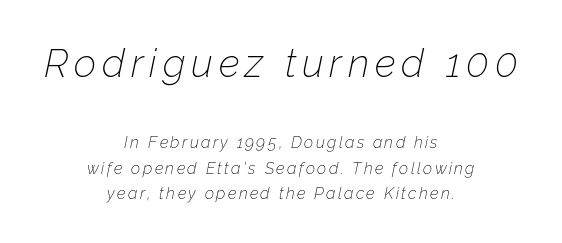
Q: Is the text bold? A: No.
Q: Is the text italic (slanted)? A: Yes, it leans right by about 12 degrees.
Q: Is the text underlined? A: No.
Q: How is the paragraph aligned? A: Centered.
Q: Is the spacing between lines tight, normal or loose? A: Normal.
Q: Which block of text is set in a larger size, the first (top) or the second (bottom)? A: The first (top) one.
Q: Width (condensed, normal, or wide)? A: Normal.
Q: Stroke contrast? A: Low.
Q: x-height? A: Medium.
Q: Monospaced? A: No.
